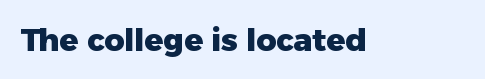
Think of a printed novel: that variable character pitch is what you see here. A roman cut, with each character standing at attention. The designer went with a sans here, leaving each stem footless. Anything drawn beneath the words? Only blank space. Characters follow at the spacing the type designer built in. The passage shown is emphatically bold.
